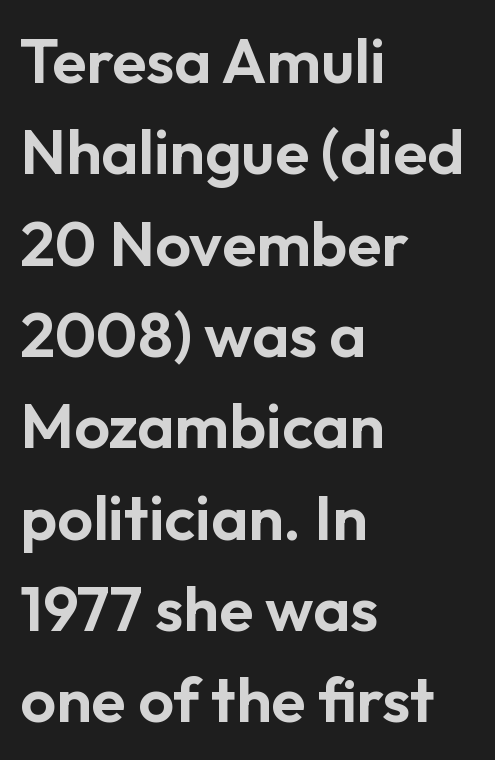
The passage shown stacks its lines at a standard gap. The rendering uses natural spacing where letterforms have individual widths. Ordinary non-slanted type is in use. The face used here is a sans, in the tradition of grotesques and geometrics. The line texture is even and compact thanks to regular tracking. Letters rest on an invisible, unmarked baseline.
